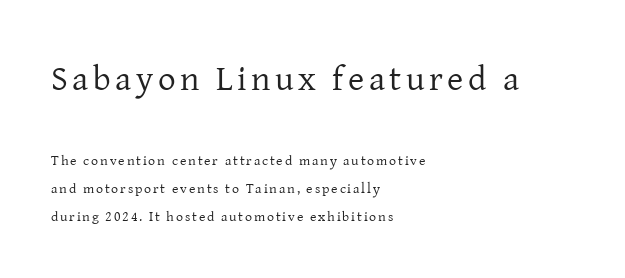
Each letter's strokes conclude with small projecting serifs. The lettering stays uniformly vertical, giving the passage a roman look. Note: larger setting up top, smaller setting below. Character widths vary here, with narrow letters taking less room than wide ones.
